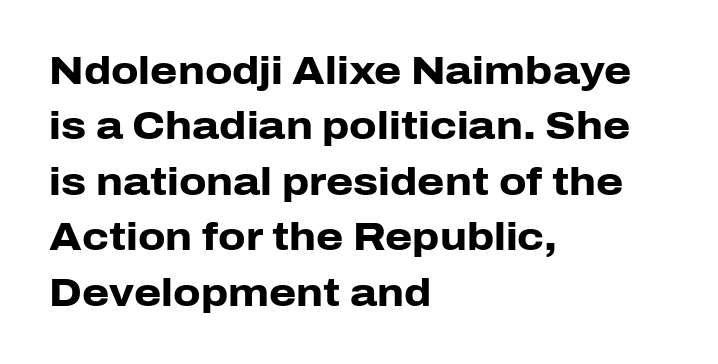
{"serif": "no", "italic": "no", "bold": "yes", "weight": "heavy", "width": "normal", "stroke_contrast": "low", "x_height": "medium", "monospaced": "no", "underline": "no", "align": "left", "line_spacing": "normal", "line_spacing_ratio": 1.42, "letter_spacing": "normal", "letter_spacing_em": 0.0, "glyph_px": 39}
